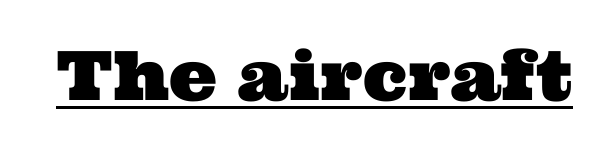
The image shows 68 px wide serif type; set normal letter spacing, underlined; medium stroke contrast and a medium x-height.
